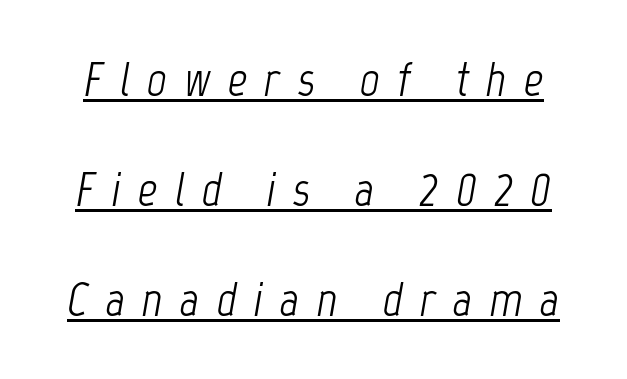
{"italic": "yes", "lean": "right", "slant_degrees": 12, "bold": "no", "weight": "light", "width": "condensed", "stroke_contrast": "low", "x_height": "medium", "monospaced": "no", "underline": "yes", "line_spacing": "loose", "line_spacing_ratio": 2.29, "letter_spacing": "wide", "letter_spacing_em": 0.36, "glyph_px": 48}
